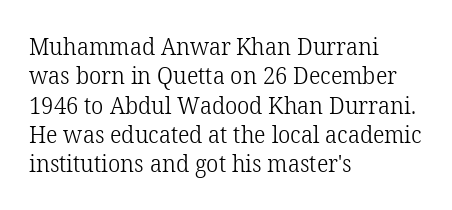
Q: Is the text bold? A: No.
Q: Is the text italic (slanted)? A: No, it is upright.
Q: Is the text underlined? A: No.
Q: How is the paragraph aligned? A: Left-aligned.
Q: Is the spacing between letters normal or unusually wide? A: Normal.
